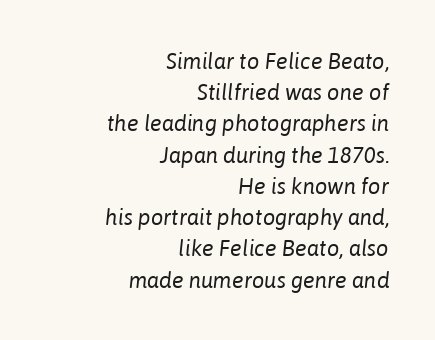
{"italic": "yes", "lean": "right", "slant_degrees": 6, "bold": "no", "underline": "no", "align": "right", "line_spacing": "normal", "line_spacing_ratio": 1.42, "letter_spacing": "normal", "letter_spacing_em": 0.0, "glyph_px": 22}
